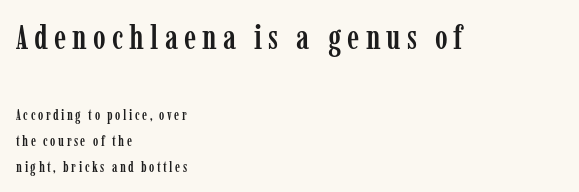
The image shows 34 px condensed serif type, upright; set left-aligned, line spacing 1.85x, not underlined; the first (top) block is 2.43x larger; low stroke contrast and a medium x-height.
